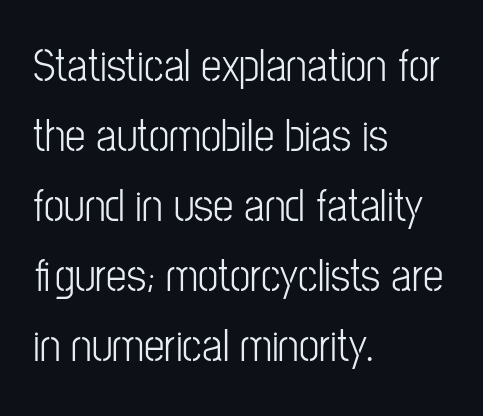
Interline gaps are of average width in this sample. Do the characters align in a grid? No, the font is proportional. Letter spacing: default. I'd call this a sans setting — the letters go barefoot. It's the straight-up-and-down kind of type. The strokes carry an ordinary text weight at most.
